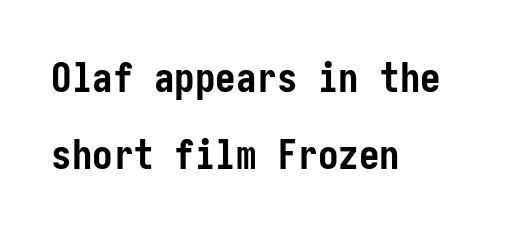
The type sits square on the baseline with zero lean. Strong, thick strokes mark this as bold type. Letters rest on an invisible, unmarked baseline. What kind of face is this? One without serifs — a sans. The rendering anchors every line to the left-hand side. Letter spacing: default.
